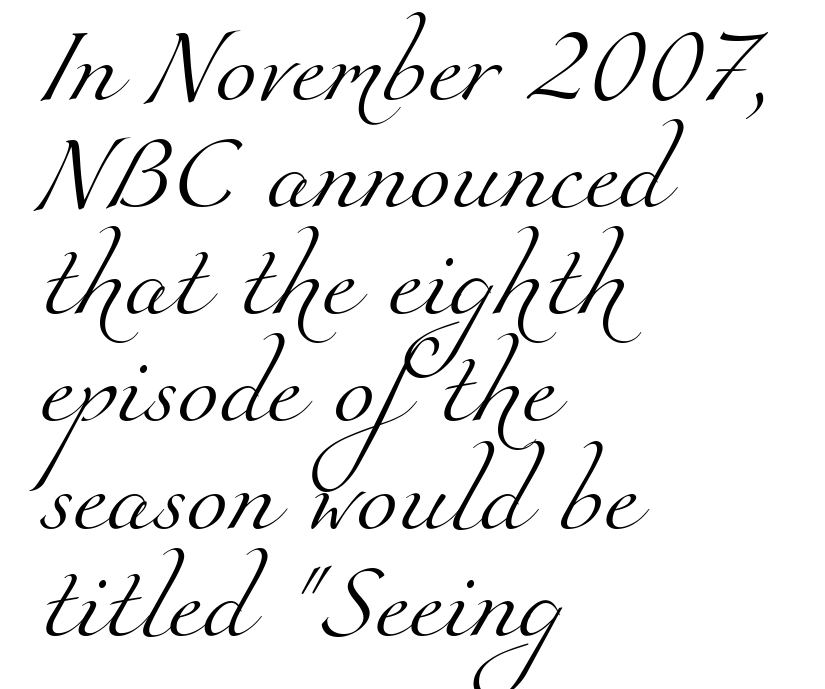
Q: Is the text bold? A: No.
Q: Is the typeface a serif or a sans-serif typeface? A: Serif.
Q: Is the text underlined? A: No.
Q: How is the paragraph aligned? A: Left-aligned.
Q: Is the spacing between letters normal or unusually wide? A: Normal.
Q: Is the spacing between lines tight, normal or loose? A: Normal.
Q: Width (condensed, normal, or wide)? A: Normal.
Q: Stroke contrast? A: Medium.
Q: x-height? A: Small.
Q: Monospaced? A: No.
